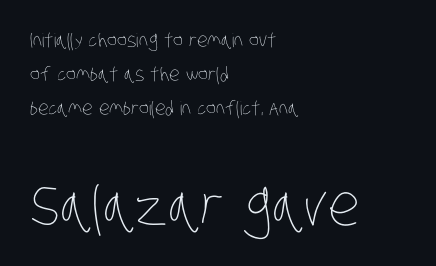
The image shows 57 px thin, condensed type; set left-aligned, line spacing 1.79x, normal letter spacing, not underlined; the second (bottom) block is 3.0x larger; low stroke contrast and a large x-height.
